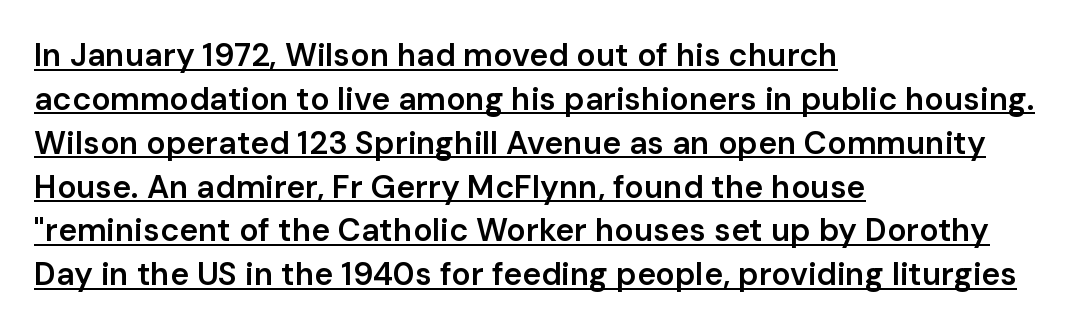
Q: Is the text bold? A: Semi-bold.
Q: Is the text italic (slanted)? A: No, it is upright.
Q: Is the typeface a serif or a sans-serif typeface? A: Sans-serif.
Q: Is the text underlined? A: Yes.
Q: How is the paragraph aligned? A: Left-aligned.
Q: Is the spacing between letters normal or unusually wide? A: Normal.
Q: Is the spacing between lines tight, normal or loose? A: Normal.
Q: Width (condensed, normal, or wide)? A: Normal.
Q: Stroke contrast? A: Low.
Q: x-height? A: Medium.
Q: Monospaced? A: No.
